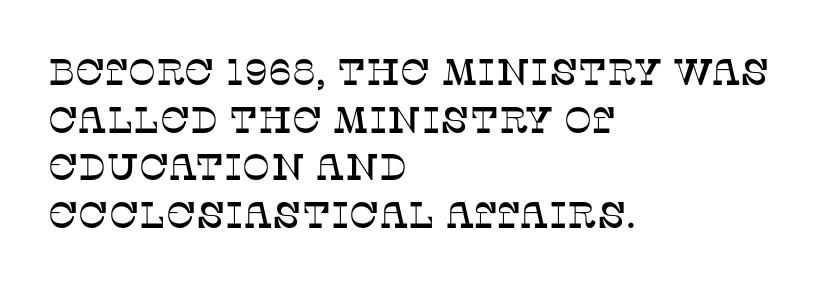
Q: Is the text italic (slanted)? A: No, it is upright.
Q: Is the typeface a serif or a sans-serif typeface? A: Serif.
Q: Is the text underlined? A: No.
Q: How is the paragraph aligned? A: Left-aligned.
Q: Is the spacing between letters normal or unusually wide? A: Normal.
Q: Is the spacing between lines tight, normal or loose? A: Normal.
Q: Width (condensed, normal, or wide)? A: Normal.
Q: Stroke contrast? A: Low.
Q: x-height? A: Large.
Q: Monospaced? A: No.
